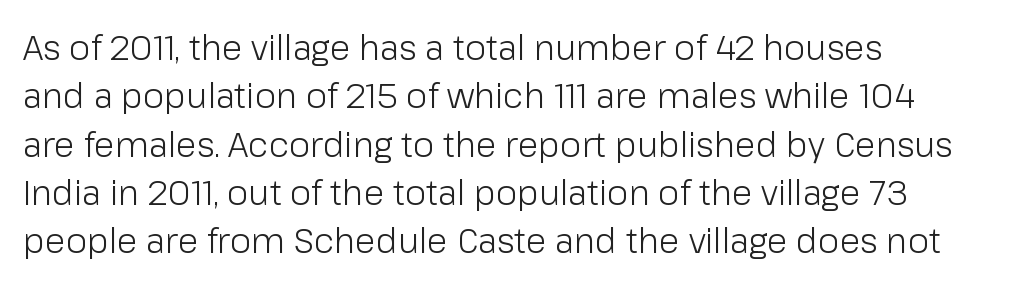
The letters advance in unequal steps, a hallmark of proportional type. Nope, no serifs anywhere on these letters. The letters sit at their default tracking, neither squeezed nor spread. Visually the block forms a straight wall on the left and a jagged coastline on the right. No italicization has been applied; the sample stays upright.
